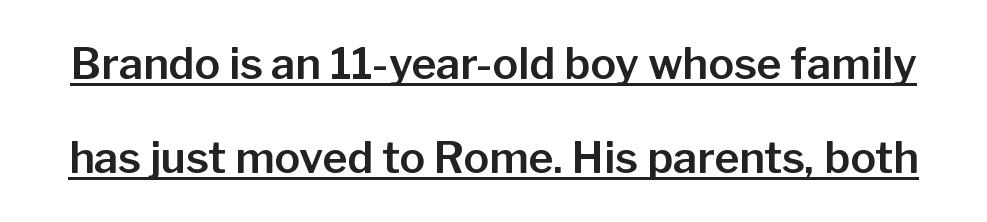
{"serif": "no", "italic": "no", "width": "normal", "stroke_contrast": "low", "x_height": "medium", "monospaced": "no", "underline": "yes", "line_spacing": "loose", "line_spacing_ratio": 2.19, "letter_spacing": "normal", "letter_spacing_em": 0.0, "glyph_px": 43}
